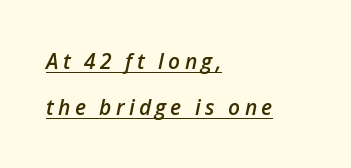
The image shows 21 px text type, italic (leaning right); set left-aligned, loose line spacing (2.19x), unusually wide letter spacing (+0.2 em), underlined.
